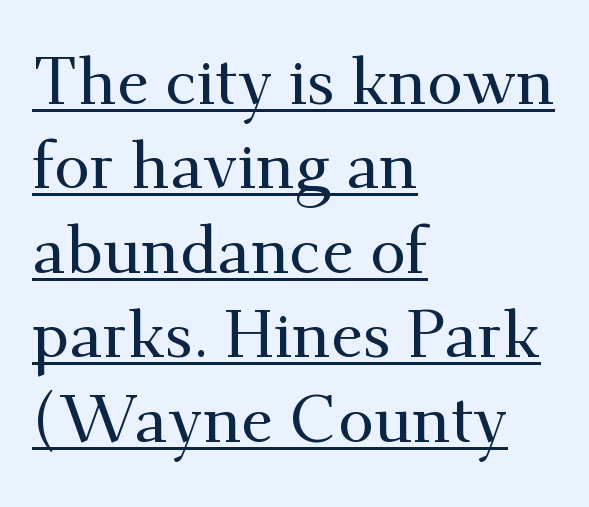
Note the varied advance widths — an 'i' is clearly narrower than an 'm'. Does the copy run flush right? No — it runs flush left. A typesetter would call this zero additional tracking. Somebody hit Ctrl+U on this one — the words are underlined. Serifs: yes, visible at the terminals of the letterforms.
